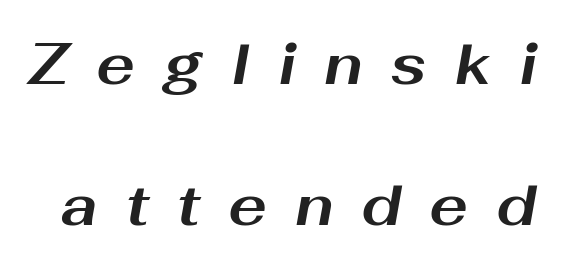
The image shows 58 px bold, wide type, italic (leaning right); set loose line spacing (2.43x), unusually wide letter spacing (+0.48 em), not underlined; medium stroke contrast and a medium x-height.
